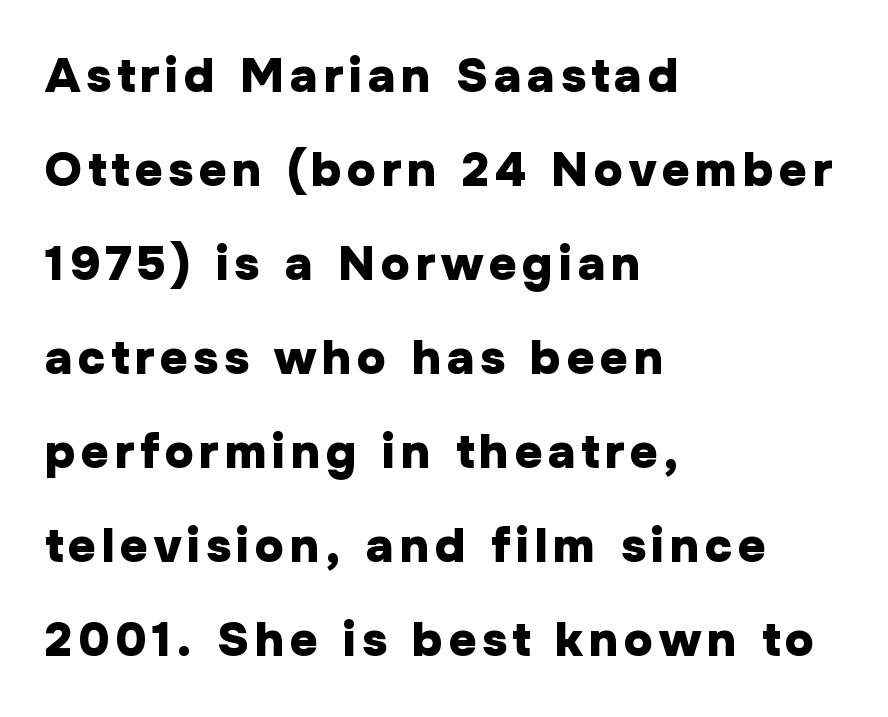
Q: Is the text bold? A: Yes.
Q: Is the text italic (slanted)? A: No, it is upright.
Q: Is the typeface a serif or a sans-serif typeface? A: Sans-serif.
Q: Is the text underlined? A: No.
Q: How is the paragraph aligned? A: Left-aligned.
Q: Is the spacing between lines tight, normal or loose? A: Loose.
Q: Width (condensed, normal, or wide)? A: Normal.
Q: Stroke contrast? A: Low.
Q: x-height? A: Medium.
Q: Monospaced? A: No.
